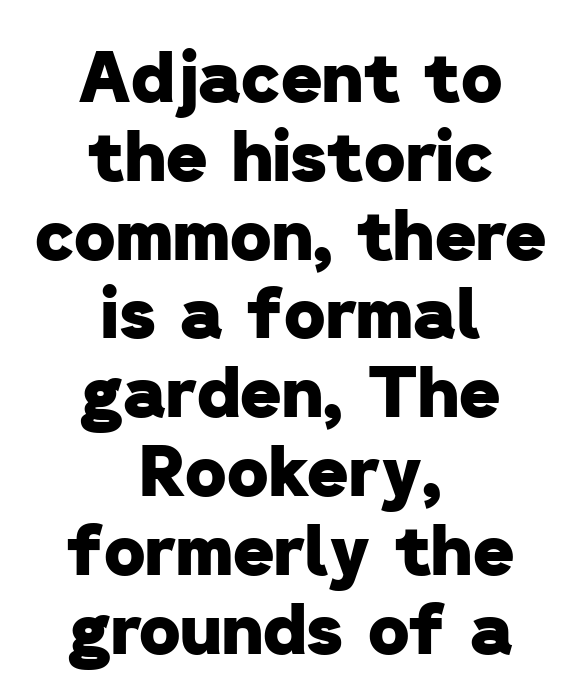
The image shows 71 px heavy sans-serif type; set centered, tight line spacing (1.11x), normal letter spacing, not underlined; low stroke contrast and a medium x-height.
